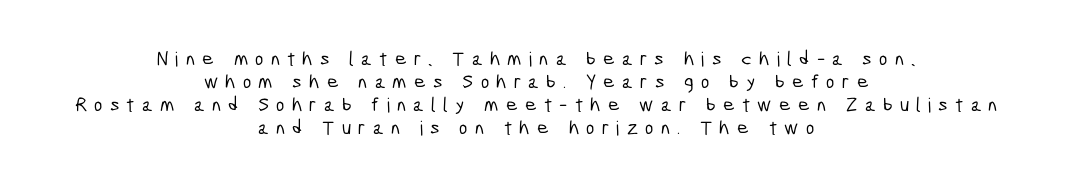
Q: Is the text underlined? A: No.
Q: How is the paragraph aligned? A: Centered.
Q: Is the spacing between letters normal or unusually wide? A: Unusually wide.
Q: Is the spacing between lines tight, normal or loose? A: Tight.
